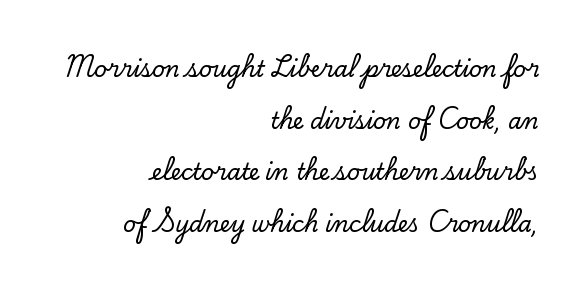
The image shows 22 px text type; set right-aligned, loose line spacing (2.35x), normal letter spacing, not underlined.
